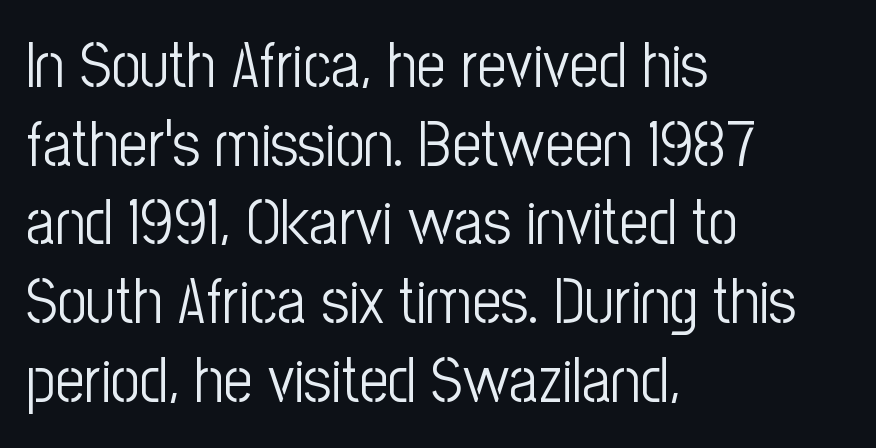
Casual observation: everything's shoved over to the left. Nope, no serifs anywhere on these letters. You can tell it's not italic because the verticals are truly vertical. Counters stay open thanks to moderate or lighter strokes. The words here are not underlined.
